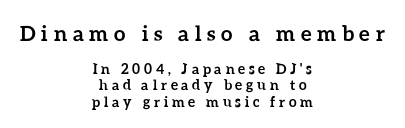
{"italic": "no", "bold": "yes", "underline": "no", "align": "center", "line_spacing_ratio": 1.16, "letter_spacing": "wide", "letter_spacing_em": 0.27, "larger_block": "first", "size_ratio": 1.5, "glyph_px": 21}
